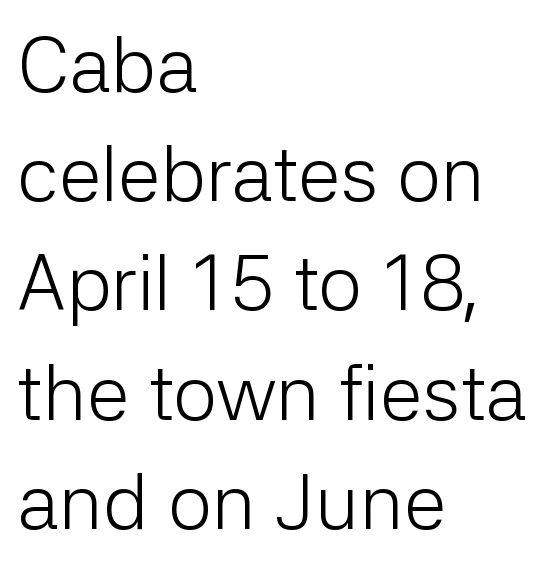
Q: Is the text bold? A: No.
Q: Is the text italic (slanted)? A: No, it is upright.
Q: Is the typeface a serif or a sans-serif typeface? A: Sans-serif.
Q: Is the text underlined? A: No.
Q: How is the paragraph aligned? A: Left-aligned.
Q: Is the spacing between letters normal or unusually wide? A: Normal.
Q: Is the spacing between lines tight, normal or loose? A: Normal.
Q: Width (condensed, normal, or wide)? A: Normal.
Q: Stroke contrast? A: Low.
Q: x-height? A: Medium.
Q: Monospaced? A: No.
